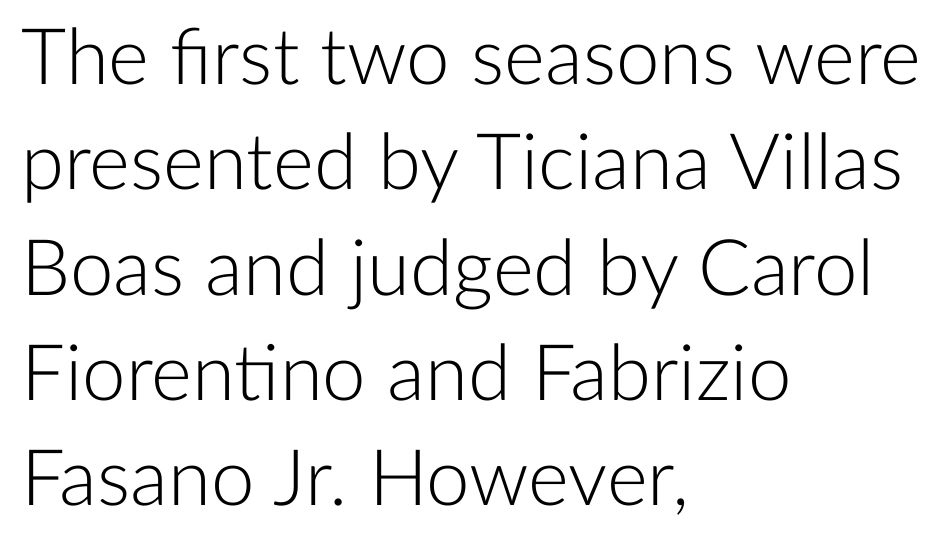
{"serif": "no", "italic": "no", "bold": "no", "weight": "light", "width": "normal", "stroke_contrast": "low", "x_height": "medium", "monospaced": "no", "underline": "no", "align": "left", "line_spacing": "normal", "line_spacing_ratio": 1.35, "letter_spacing": "normal", "letter_spacing_em": 0.0, "glyph_px": 78}
